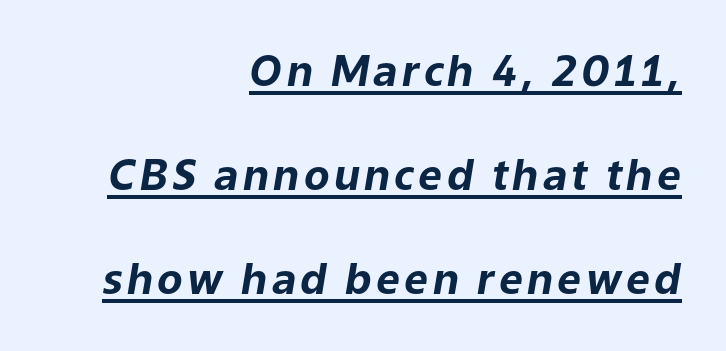
{"italic": "yes", "lean": "right", "slant_degrees": 9, "bold": "yes", "weight": "bold", "width": "normal", "stroke_contrast": "low", "x_height": "medium", "monospaced": "no", "underline": "yes", "align": "right", "line_spacing": "loose", "line_spacing_ratio": 2.48, "glyph_px": 42}
